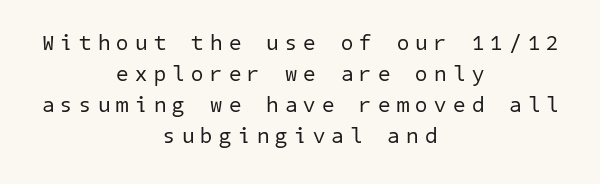
{"bold": "no", "underline": "no", "align": "center", "line_spacing": "normal", "line_spacing_ratio": 1.41, "letter_spacing": "wide", "letter_spacing_em": 0.3, "glyph_px": 22}
